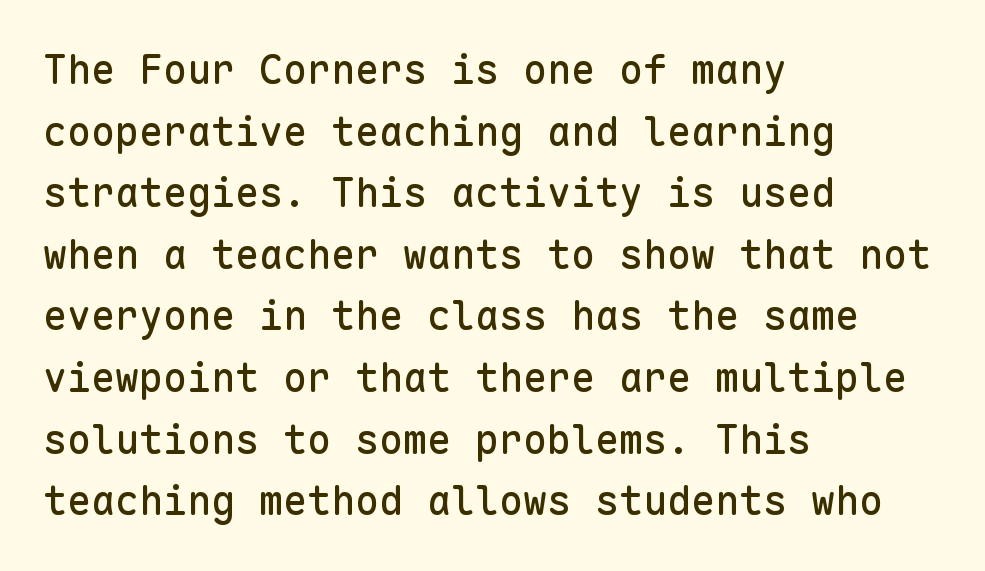
The image shows 40 px sans-serif type, upright, monospaced; set left-aligned, normal line spacing (1.54x), normal letter spacing, not underlined; low stroke contrast and a medium x-height.
